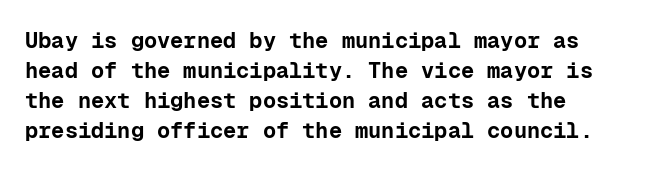
The image shows 22 px bold type, upright; set normal line spacing (1.36x), normal letter spacing, not underlined.
